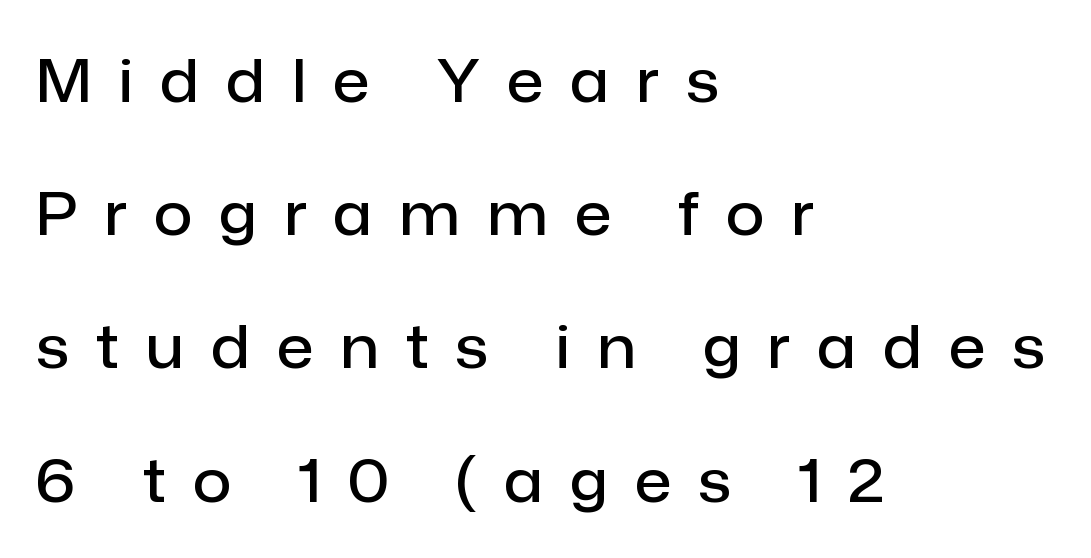
{"serif": "no", "italic": "no", "bold": "semi", "weight": "semibold", "width": "normal", "stroke_contrast": "low", "x_height": "medium", "monospaced": "no", "underline": "no", "align": "left", "line_spacing": "loose", "line_spacing_ratio": 2.22, "letter_spacing": "wide", "letter_spacing_em": 0.45, "glyph_px": 60}
